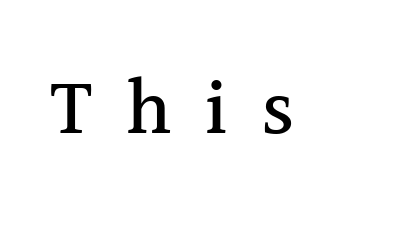
Underlining? Definitely not there. The typography opts for an upright posture over an oblique one. A typesetter would call this heavily tracked-out type. You could not count columns in this text — the font is proportionally spaced. Font category for this specimen: serif.
